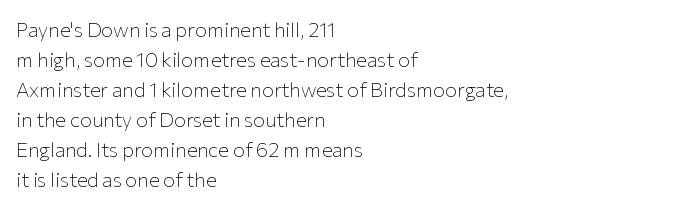
The face looks like a standard text weight, possibly lighter. A normal amount of white space separates one row of letters from the next. Line beginnings align vertically; line endings do not. The horizontal fit of the characters is conventional and even. The passage shown is not underscored anywhere.
